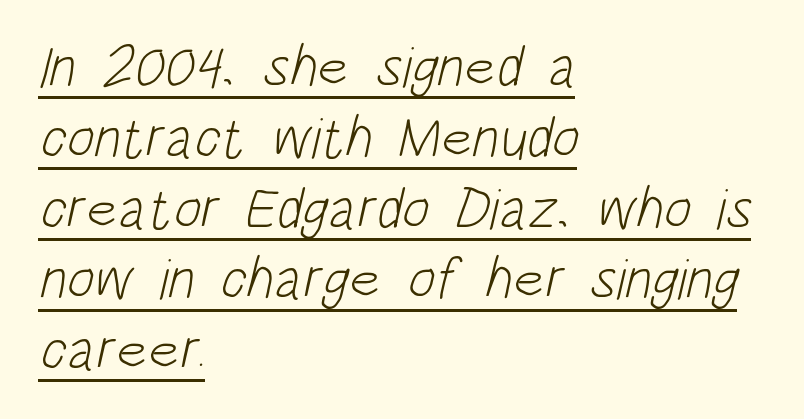
{"serif": "no", "bold": "no", "weight": "light", "width": "condensed", "stroke_contrast": "low", "x_height": "large", "monospaced": "no", "underline": "yes", "align": "left", "line_spacing_ratio": 1.22, "letter_spacing": "normal", "letter_spacing_em": 0.0, "glyph_px": 58}
